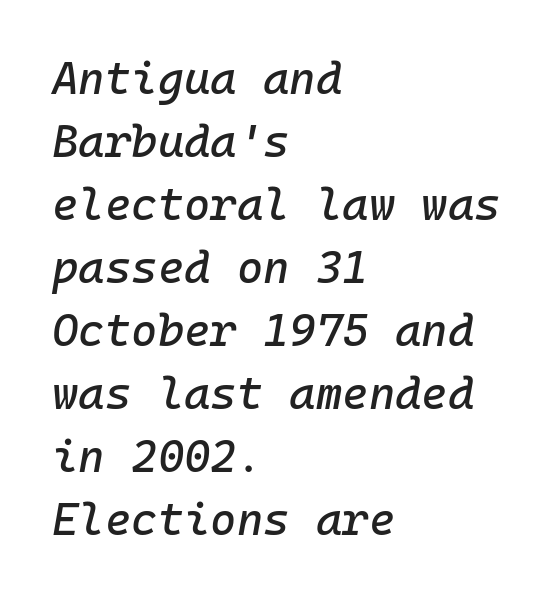
Q: Is the text italic (slanted)? A: Yes, it leans right by about 10 degrees.
Q: Is the text underlined? A: No.
Q: How is the paragraph aligned? A: Left-aligned.
Q: Is the spacing between letters normal or unusually wide? A: Normal.
Q: Is the spacing between lines tight, normal or loose? A: Normal.
Q: Width (condensed, normal, or wide)? A: Normal.
Q: Stroke contrast? A: Low.
Q: x-height? A: Medium.
Q: Monospaced? A: Yes.
